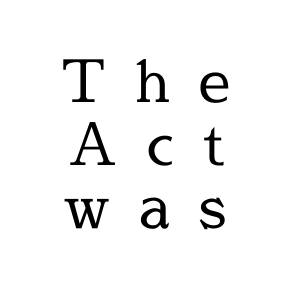
The letterforms stand isolated, each surrounded by extra space. Quick note: underline off. Stroke terminals: seriffed. Letters have the restrained weight of plain body copy at most.
